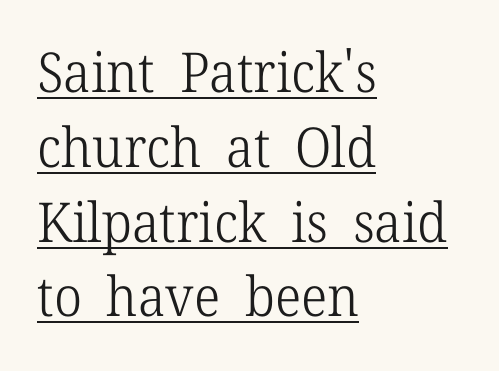
Q: Is the text bold? A: No.
Q: Is the text italic (slanted)? A: No, it is upright.
Q: Is the typeface a serif or a sans-serif typeface? A: Serif.
Q: Is the text underlined? A: Yes.
Q: How is the paragraph aligned? A: Left-aligned.
Q: Is the spacing between letters normal or unusually wide? A: Normal.
Q: Is the spacing between lines tight, normal or loose? A: Normal.
Q: Width (condensed, normal, or wide)? A: Normal.
Q: Stroke contrast? A: Low.
Q: x-height? A: Medium.
Q: Monospaced? A: No.
